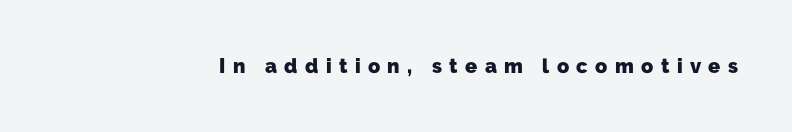
{"bold": "yes", "underline": "no", "letter_spacing": "wide", "letter_spacing_em": 0.37, "glyph_px": 20}
